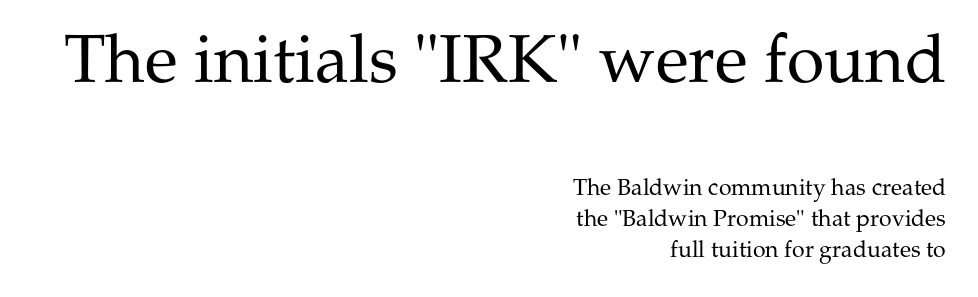
{"serif": "yes", "italic": "no", "bold": "no", "weight": "regular", "width": "normal", "stroke_contrast": "medium", "x_height": "medium", "monospaced": "no", "underline": "no", "align": "right", "line_spacing": "normal", "line_spacing_ratio": 1.35, "letter_spacing": "normal", "letter_spacing_em": 0.0, "larger_block": "first", "size_ratio": 2.96, "glyph_px": 68}
